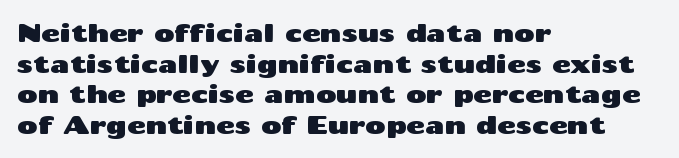
The image shows 25 px text type, upright; set left-aligned, line spacing 1.23x, normal letter spacing, not underlined.
